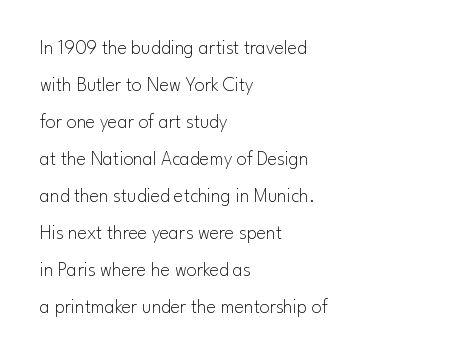
Q: Is the text bold? A: No.
Q: Is the text italic (slanted)? A: No, it is upright.
Q: Is the text underlined? A: No.
Q: How is the paragraph aligned? A: Left-aligned.
Q: Is the spacing between letters normal or unusually wide? A: Normal.
